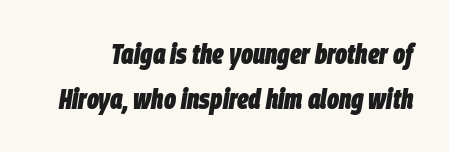
Compared with an ordinary text face, these strokes are far heavier — a full bold. Anything drawn beneath the words? Only blank space. Style check: oblique. Vertical spacing — default.
